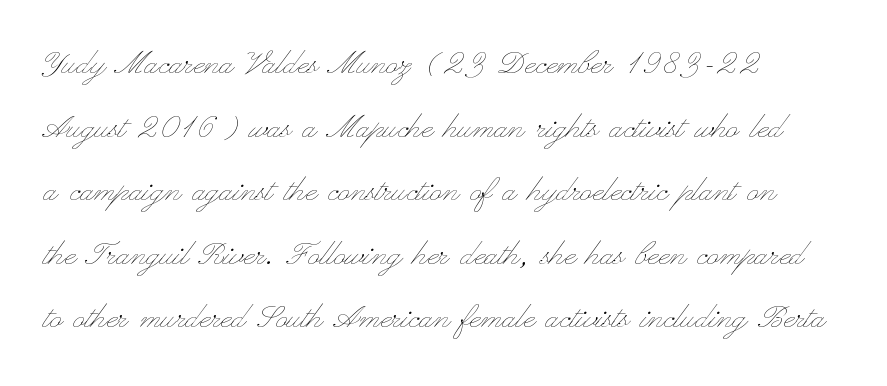
Do the characters align in a grid? No, the font is proportional. Each stroke keeps to a modest, everyday thickness or less. This rendering uses left alignment, leaving the right contour irregular. In terms of letterspacing, this is plain default setting.
